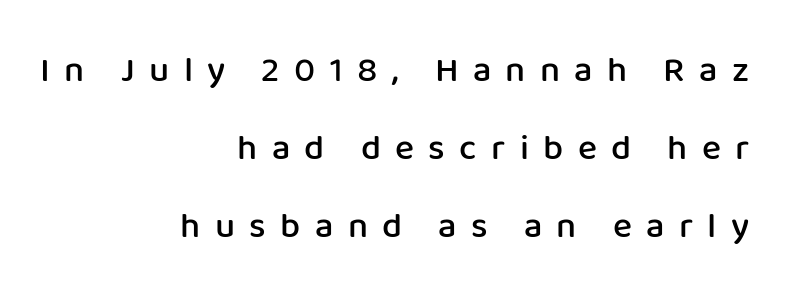
The image shows 36 px semibold sans-serif type, upright; set right-aligned, loose line spacing (2.17x), unusually wide letter spacing (+0.4 em), not underlined; low stroke contrast and a medium x-height.
